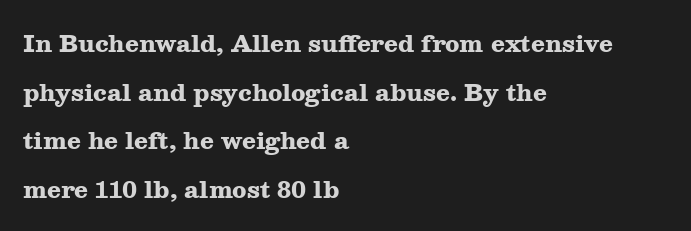
Where is the straight margin? On the left. What stands out about the letter spacing? Nothing — it is the standard amount. Weight check: bold — yes, fully. The specimen omits any rule beneath the text block's lines. Horizontal bands of white between lines are thick stripes.
